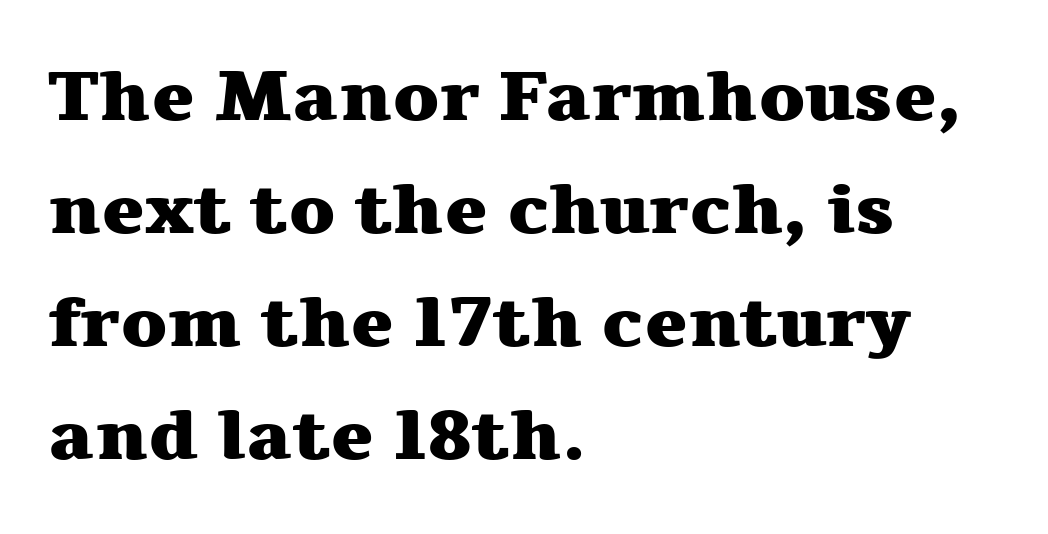
The image shows 72 px heavy, wide serif type, upright; set left-aligned, normal line spacing (1.57x), normal letter spacing, not underlined; medium stroke contrast and a medium x-height.
